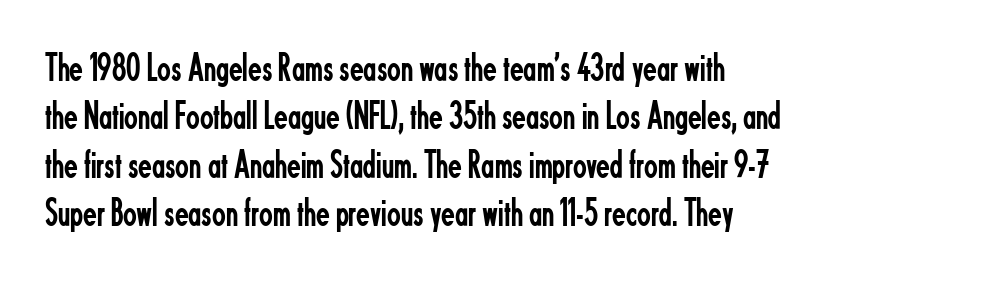
This reads as an unemphasized weight, regular at the heaviest. Italic: no, the glyphs are upright roman. The passage shown is typeset with a sans-serif family. Descenders are the only things crossing below the line. Spacing between characters is what you'd get straight out of the box.
